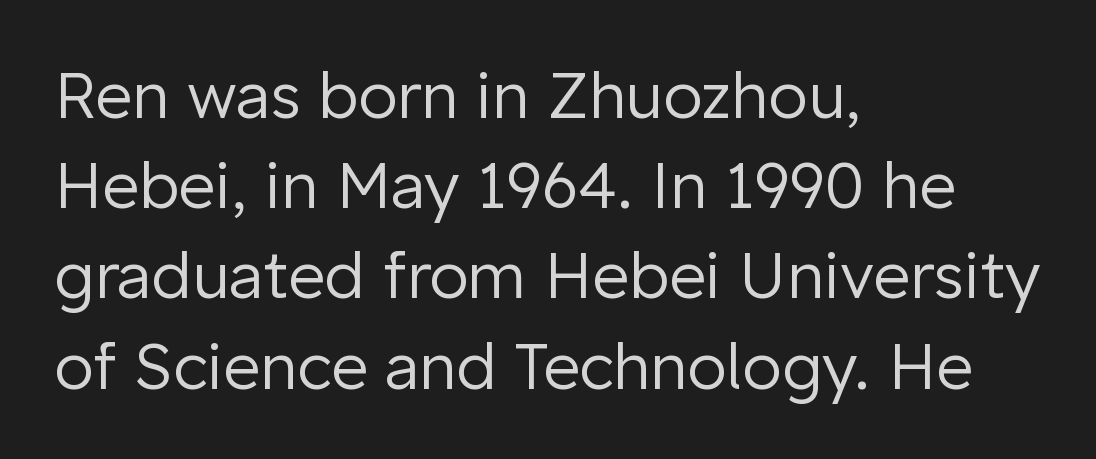
Q: Is the text bold? A: No.
Q: Is the text italic (slanted)? A: No, it is upright.
Q: Is the typeface a serif or a sans-serif typeface? A: Sans-serif.
Q: Is the text underlined? A: No.
Q: How is the paragraph aligned? A: Left-aligned.
Q: Is the spacing between letters normal or unusually wide? A: Normal.
Q: Is the spacing between lines tight, normal or loose? A: Normal.
Q: Width (condensed, normal, or wide)? A: Normal.
Q: Stroke contrast? A: Low.
Q: x-height? A: Medium.
Q: Monospaced? A: No.
